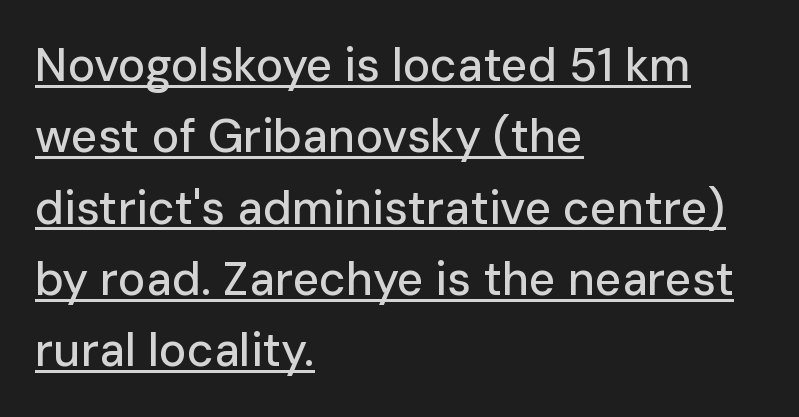
{"serif": "no", "italic": "no", "width": "normal", "stroke_contrast": "low", "x_height": "medium", "monospaced": "no", "underline": "yes", "align": "left", "line_spacing": "normal", "line_spacing_ratio": 1.55, "letter_spacing": "normal", "letter_spacing_em": 0.0, "glyph_px": 46}
